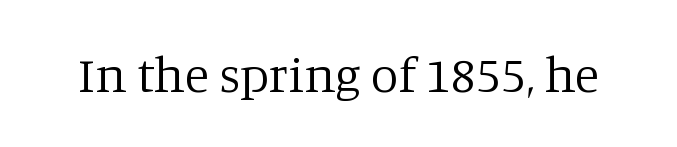
Weight: regular or lighter. The letters advance in unequal steps, a hallmark of proportional type. The area under the type is left untouched. Ascenders rise straight up at ninety degrees. Inter-character spacing is left at the font's built-in metrics.
